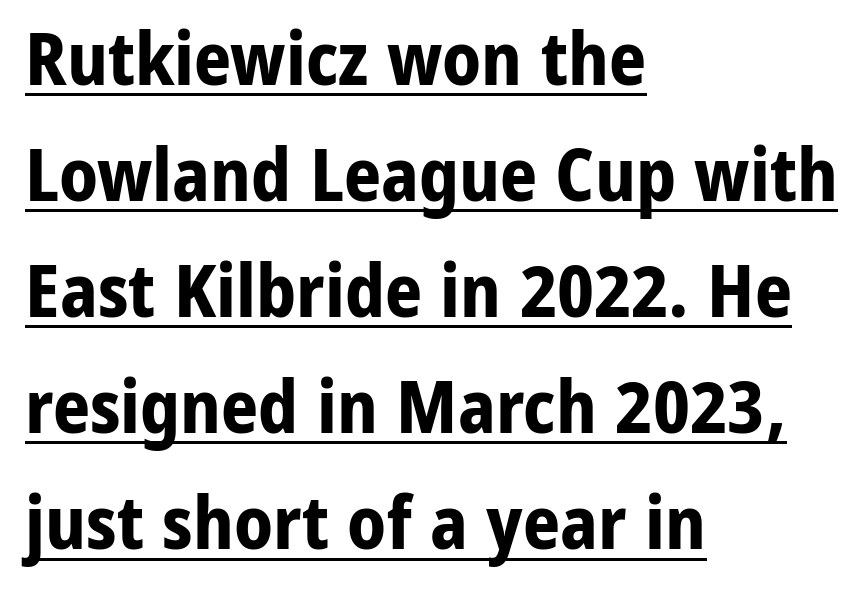
{"serif": "no", "italic": "no", "bold": "yes", "weight": "bold", "width": "normal", "stroke_contrast": "low", "x_height": "medium", "monospaced": "no", "underline": "yes", "align": "left", "line_spacing": "normal", "line_spacing_ratio": 1.59, "letter_spacing": "normal", "letter_spacing_em": 0.0, "glyph_px": 73}
